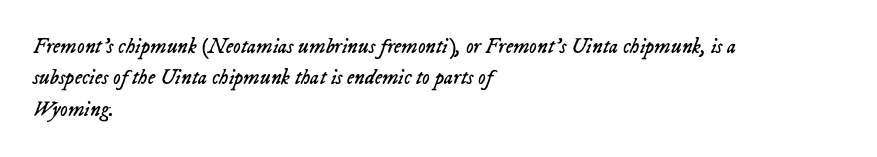
Is the type heavy? It reads as light-to-regular instead. The letters sit at their default tracking, neither squeezed nor spread. Leftover space on each line is placed entirely after the last word. When letters slant like this, we call the style italic.
